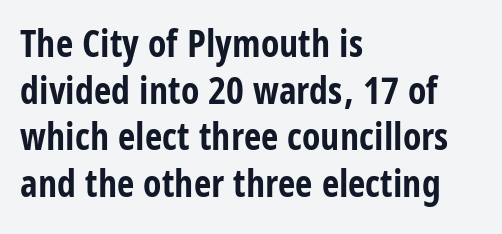
The image shows 38 px bold, condensed sans-serif type, upright; set left-aligned, line spacing 1.23x, normal letter spacing, not underlined; low stroke contrast and a large x-height.
